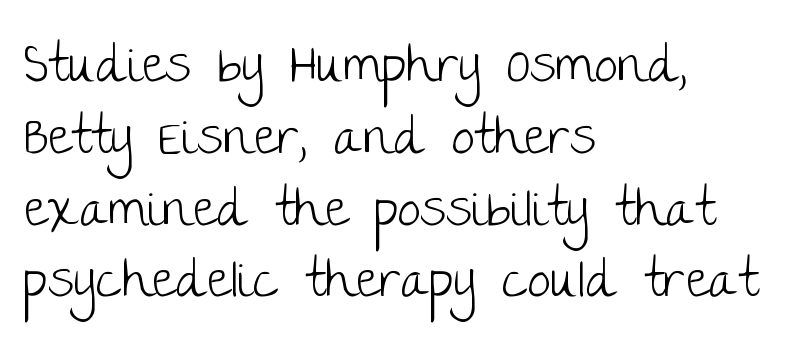
Q: Is the text bold? A: No.
Q: Is the text italic (slanted)? A: No, it is upright.
Q: Is the typeface a serif or a sans-serif typeface? A: Sans-serif.
Q: Is the text underlined? A: No.
Q: How is the paragraph aligned? A: Left-aligned.
Q: Is the spacing between letters normal or unusually wide? A: Normal.
Q: Is the spacing between lines tight, normal or loose? A: Normal.
Q: Width (condensed, normal, or wide)? A: Normal.
Q: Stroke contrast? A: Low.
Q: x-height? A: Large.
Q: Monospaced? A: No.
